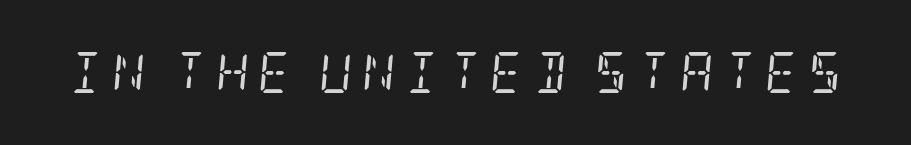
{"serif": "yes", "italic": "yes", "lean": "right", "slant_degrees": 5, "bold": "no", "weight": "regular", "width": "condensed", "stroke_contrast": "low", "x_height": "large", "underline": "no", "letter_spacing": "wide", "letter_spacing_em": 0.23, "glyph_px": 41}
